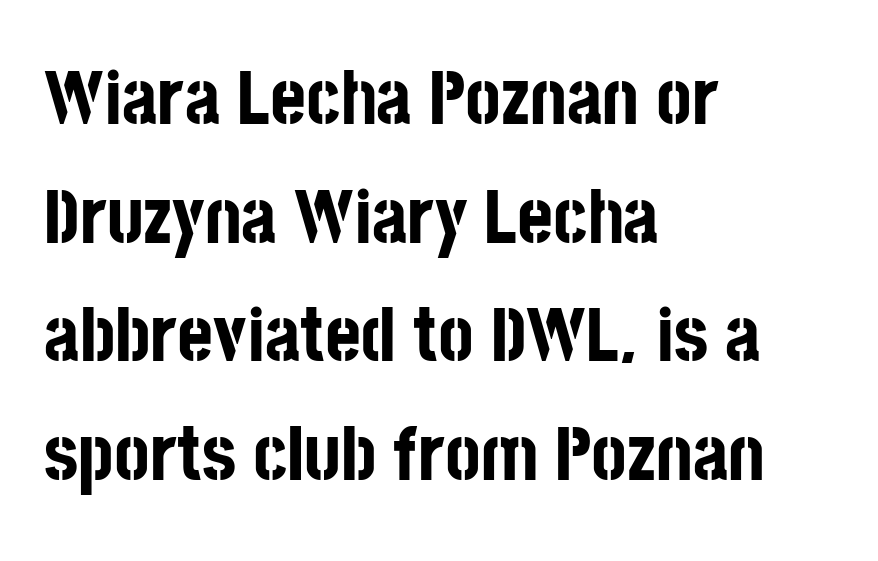
The image shows 77 px bold, condensed sans-serif type, upright; set left-aligned, normal line spacing (1.54x), normal letter spacing, not underlined; low stroke contrast and a large x-height.
